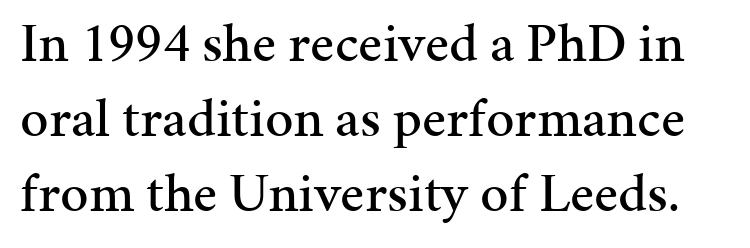
Underlining? Definitely not there. Check where the strokes stop: tiny serifs finish them off. This sample uses plain, unmodified letter spacing. Is there much room between lines? A standard amount, neither cramped nor airy. Vertical strokes here are truly vertical.
